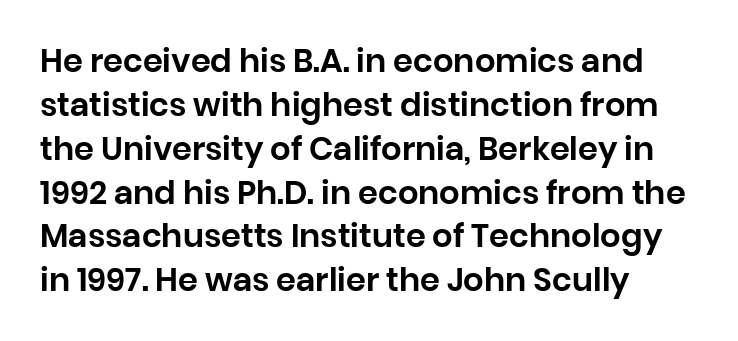
The image shows 32 px sans-serif type, upright; set left-aligned, normal line spacing (1.37x), normal letter spacing, not underlined; low stroke contrast and a large x-height.
